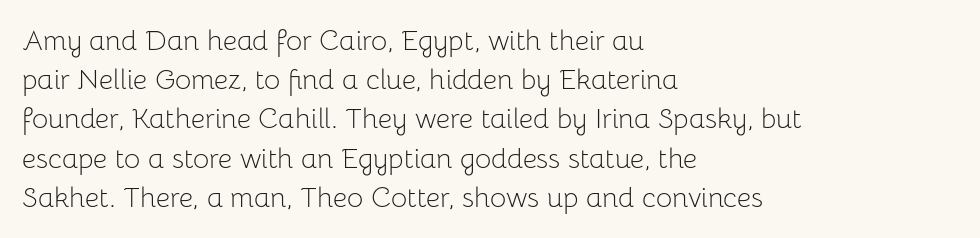
{"serif": "no", "italic": "no", "bold": "no", "weight": "light", "width": "normal", "stroke_contrast": "low", "x_height": "medium", "monospaced": "no", "underline": "no", "align": "left", "line_spacing": "normal", "line_spacing_ratio": 1.4, "letter_spacing": "normal", "letter_spacing_em": 0.0, "glyph_px": 28}
